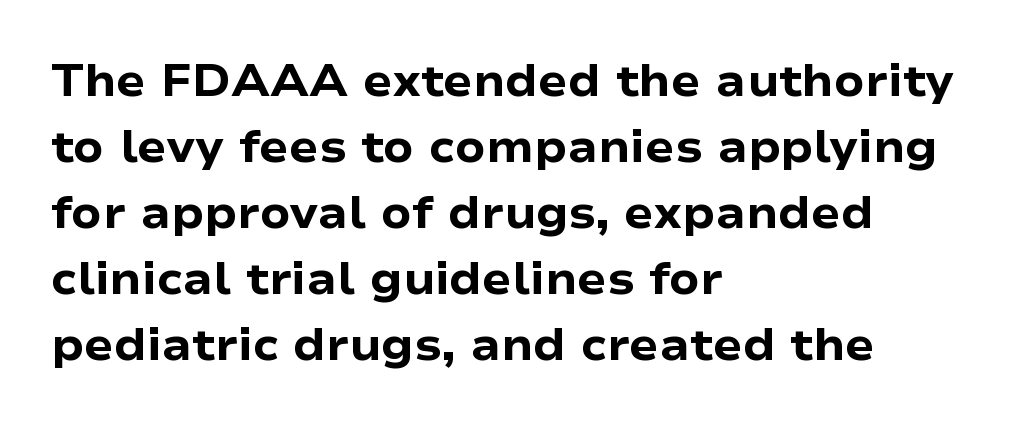
Glyph-to-glyph distance matches everyday printed text. Visually the block forms a straight wall on the left and a jagged coastline on the right. A typesetter would label this face a sans. Set as a true bold cut, around the 700 mark. One glance says typical: line gaps are just what's usual.
